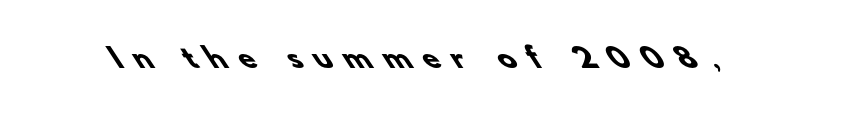
The image shows 27 px bold type; set unusually wide letter spacing (+0.47 em), not underlined.
